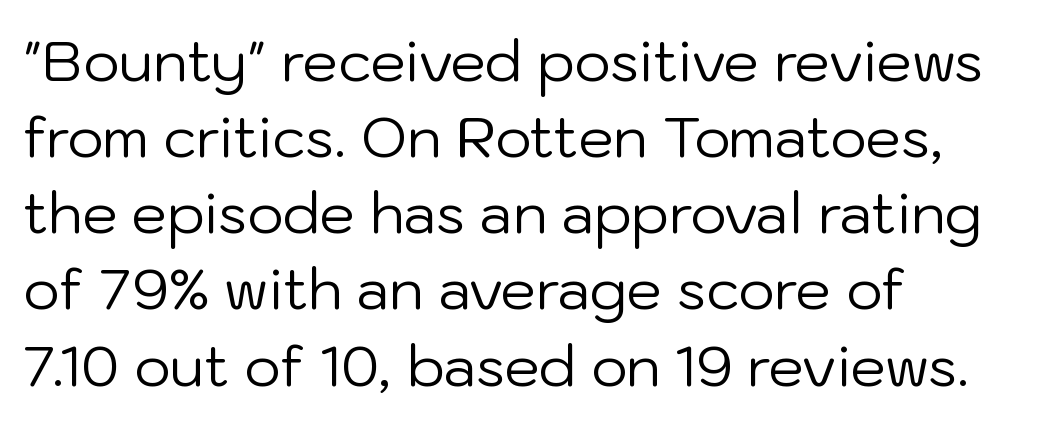
The image shows 56 px regular-weight sans-serif type, upright; set left-aligned, normal line spacing (1.36x), normal letter spacing, not underlined; low stroke contrast and a medium x-height.
